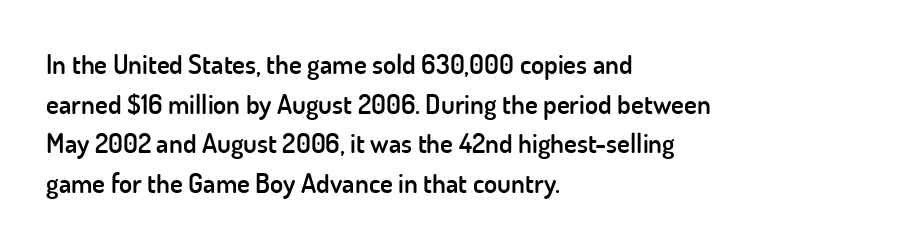
The image shows 27 px text type, upright; set left-aligned, normal line spacing (1.47x), normal letter spacing, not underlined.
